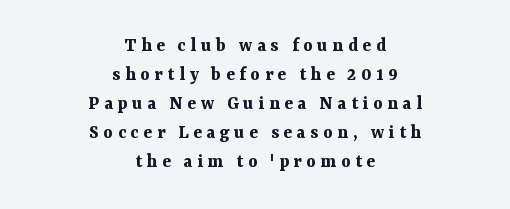
This is heavy type, rendered in bold. This sample keeps an unexceptional amount of space between lines. Style check: upright. The face used here is rendered with a markedly widened letterfit. The typesetter chose a symmetrical, centered arrangement here. The specimen omits any rule beneath the text block's lines.
